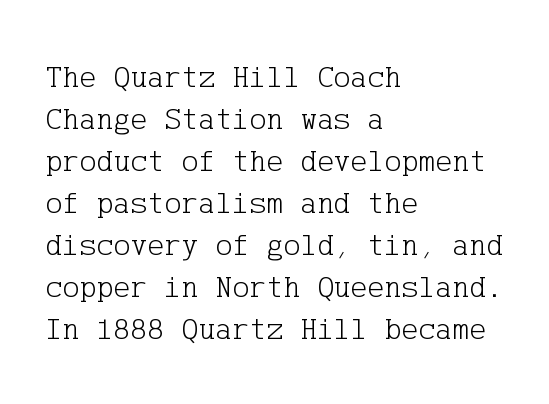
Nope, not italic — everything's standing straight. No extra tracking has been applied to these lines. A serif font was chosen for this passage. The ragged edge is on the right, which tells us the setting is flush left. Horizontal bands of white between lines are of average thickness. These glyphs show unthickened strokes, regular width or finer.
